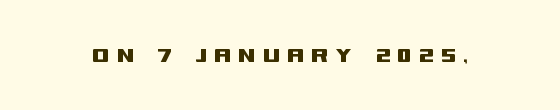
{"italic": "no", "underline": "no", "letter_spacing": "wide", "letter_spacing_em": 0.27, "glyph_px": 25}
